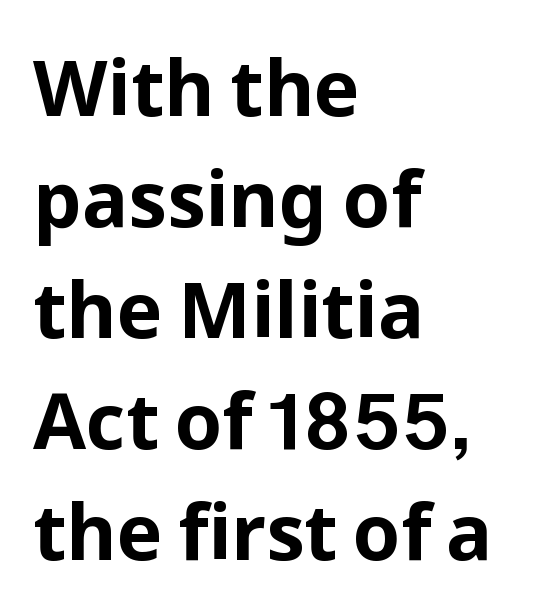
The image shows 77 px bold sans-serif type, upright; set left-aligned, normal line spacing (1.44x), normal letter spacing, not underlined; low stroke contrast and a medium x-height.
